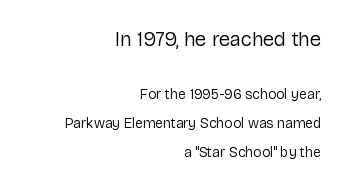
The image shows 20 px text type, upright; set right-aligned, loose line spacing (2.09x), normal letter spacing, not underlined; the first (top) block is 1.43x larger.
